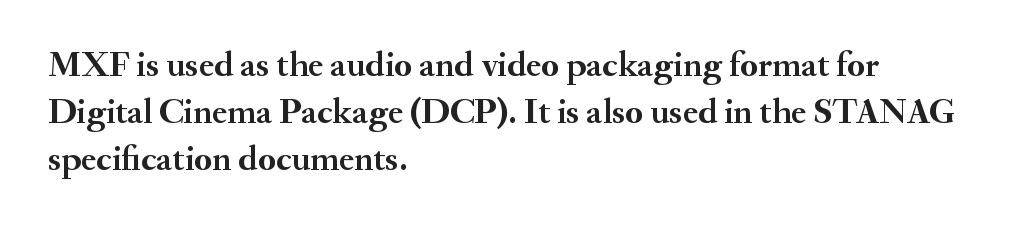
The image shows 36 px semibold serif type, upright; set left-aligned, normal line spacing (1.3x), normal letter spacing, not underlined; medium stroke contrast and a small x-height.
